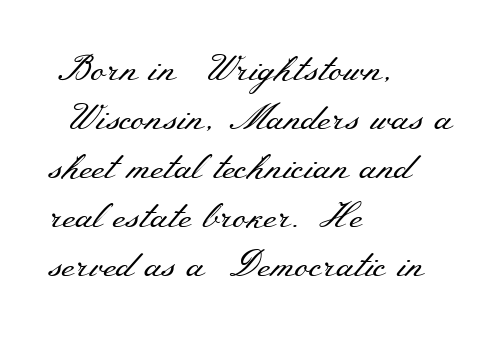
{"serif": "yes", "bold": "no", "weight": "regular", "width": "wide", "stroke_contrast": "medium", "x_height": "small", "monospaced": "no", "underline": "no", "align": "left", "line_spacing": "normal", "line_spacing_ratio": 1.36, "letter_spacing": "normal", "letter_spacing_em": 0.0, "glyph_px": 36}
